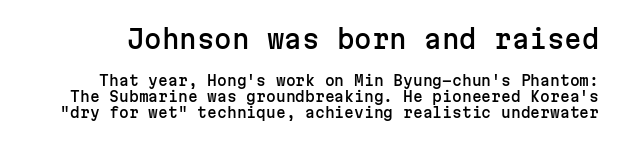
{"italic": "no", "underline": "no", "line_spacing": "tight", "line_spacing_ratio": 1.13, "letter_spacing": "normal", "letter_spacing_em": 0.0, "larger_block": "first", "size_ratio": 1.79, "glyph_px": 25}
